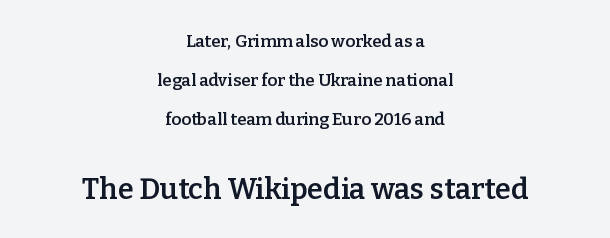
Q: Is the text bold? A: Semi-bold.
Q: Is the text italic (slanted)? A: No, it is upright.
Q: Is the typeface a serif or a sans-serif typeface? A: Serif.
Q: Is the text underlined? A: No.
Q: How is the paragraph aligned? A: Centered.
Q: Is the spacing between letters normal or unusually wide? A: Normal.
Q: Is the spacing between lines tight, normal or loose? A: Loose.
Q: Which block of text is set in a larger size, the first (top) or the second (bottom)? A: The second (bottom) one.
Q: Width (condensed, normal, or wide)? A: Normal.
Q: Stroke contrast? A: Low.
Q: x-height? A: Medium.
Q: Monospaced? A: No.
